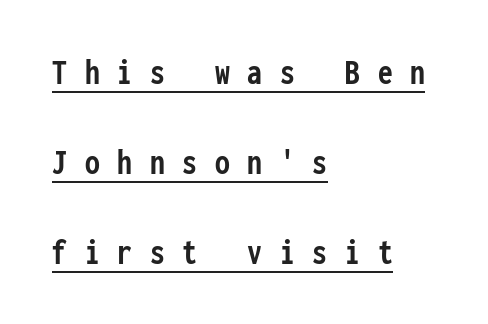
{"serif": "no", "italic": "no", "bold": "yes", "weight": "semibold", "width": "condensed", "stroke_contrast": "low", "x_height": "medium", "monospaced": "yes", "underline": "yes", "align": "left", "line_spacing": "loose", "line_spacing_ratio": 2.43, "letter_spacing": "wide", "letter_spacing_em": 0.48, "glyph_px": 37}
